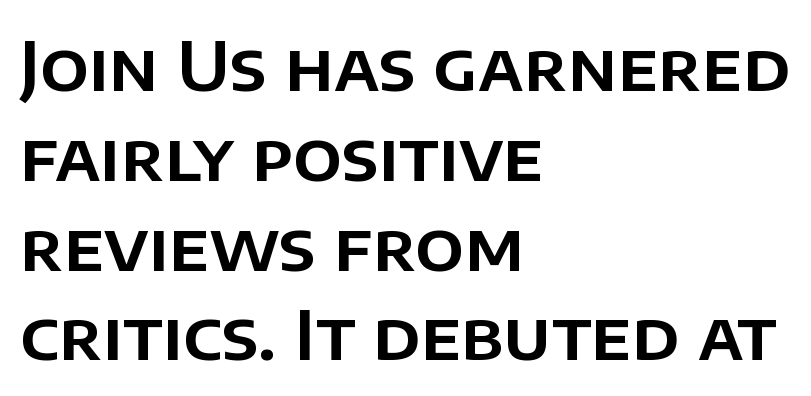
{"serif": "no", "italic": "no", "width": "normal", "stroke_contrast": "low", "x_height": "large", "monospaced": "no", "underline": "no", "align": "left", "line_spacing": "normal", "line_spacing_ratio": 1.32, "letter_spacing": "normal", "letter_spacing_em": 0.0, "glyph_px": 68}
